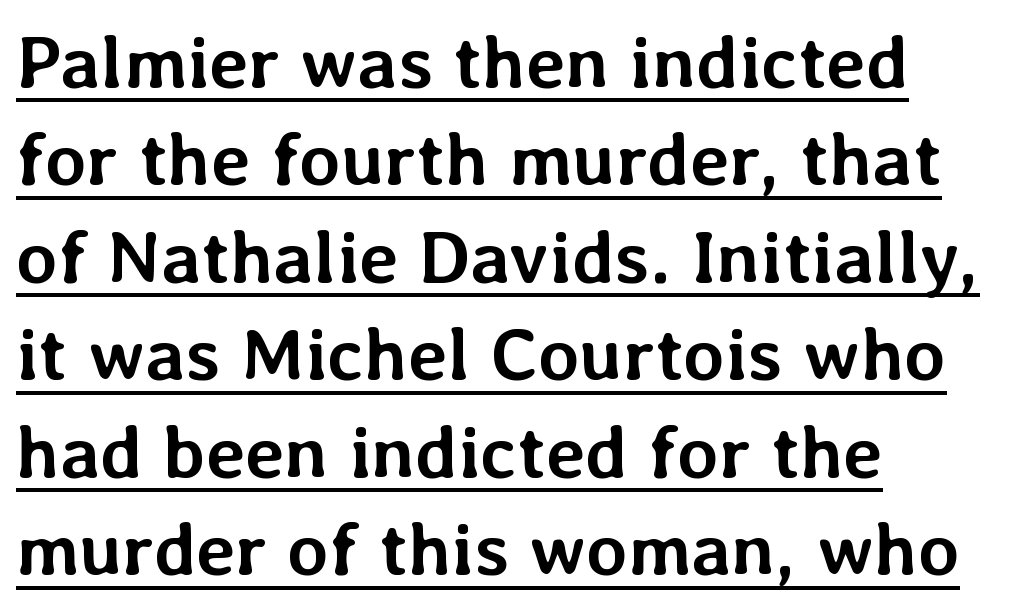
{"italic": "no", "bold": "yes", "weight": "semibold", "width": "normal", "stroke_contrast": "low", "x_height": "medium", "monospaced": "no", "underline": "yes", "align": "left", "line_spacing": "normal", "line_spacing_ratio": 1.3, "letter_spacing": "normal", "letter_spacing_em": 0.0, "glyph_px": 75}
